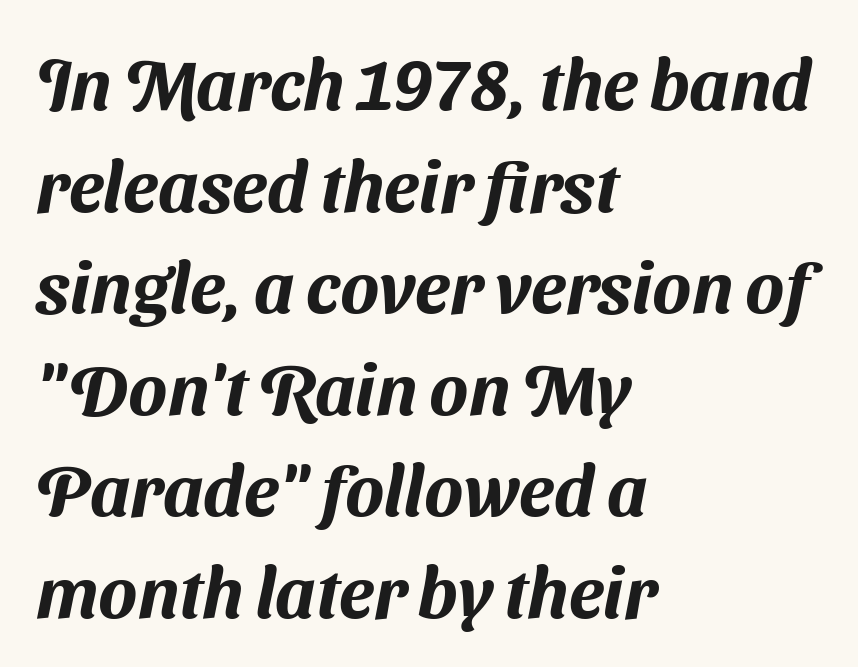
The image shows 72 px sans-serif type; set left-aligned, normal line spacing (1.41x), normal letter spacing, not underlined; medium stroke contrast and a medium x-height.
